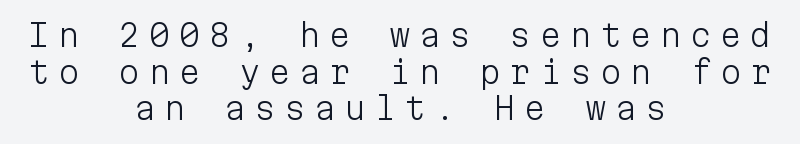
The image shows 31 px light sans-serif type, upright, monospaced; set centered, line spacing 1.18x, unusually wide letter spacing (+0.27 em), not underlined; low stroke contrast and a medium x-height.
